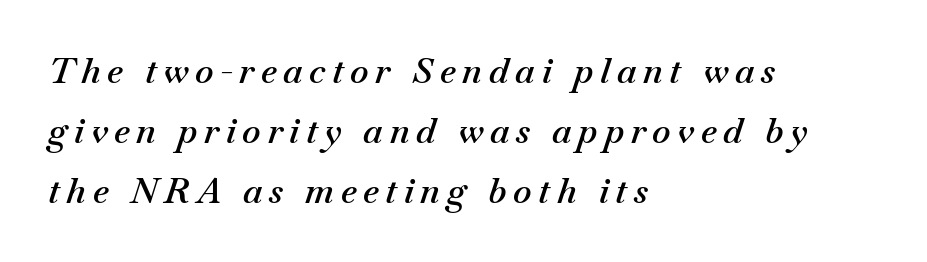
{"italic": "yes", "lean": "right", "slant_degrees": 18, "bold": "semi", "weight": "semibold", "width": "normal", "stroke_contrast": "medium", "x_height": "small", "monospaced": "no", "underline": "no", "align": "left", "line_spacing_ratio": 1.71, "glyph_px": 35}
